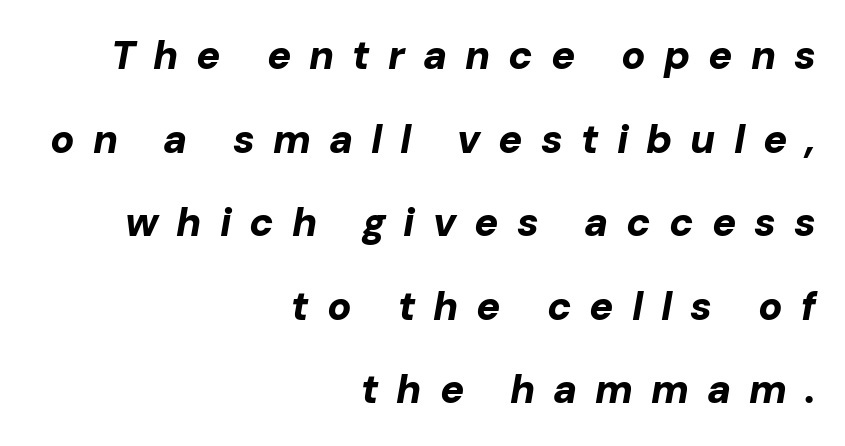
Right-aligned paragraph, ragged on the left. Type without underlining. Regarding leading, the lines here are spaced well apart. Note the varied advance widths — an 'i' is clearly narrower than an 'm'.
